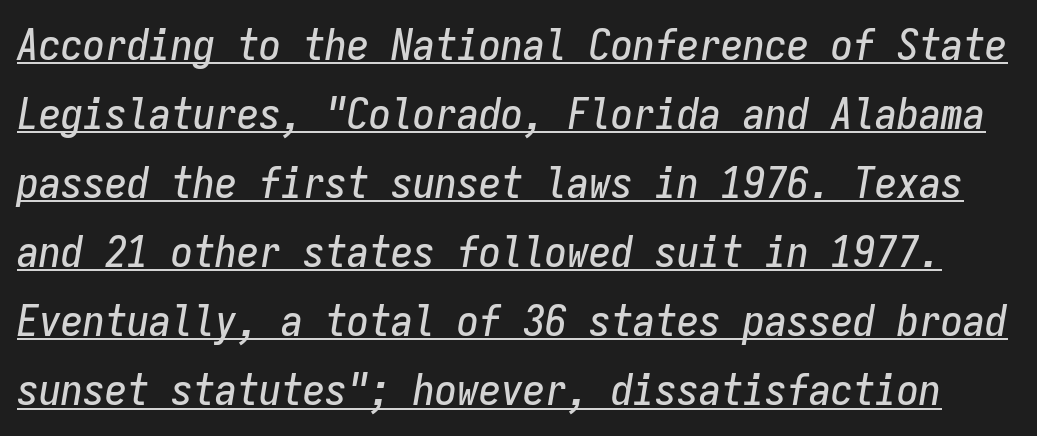
The typography opts for an oblique posture over an upright one. Check the space under the baseline: a stroke is drawn there. The rendering uses a moderate line-height, typical for paragraphs. Here the glyphs are tracked normally, forming tight word shapes.
